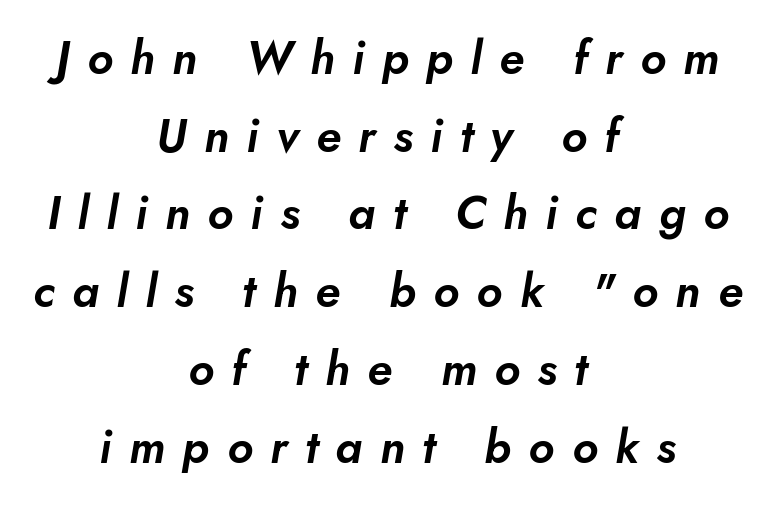
Q: Is the text italic (slanted)? A: Yes, it leans right by about 5 degrees.
Q: Is the text underlined? A: No.
Q: How is the paragraph aligned? A: Centered.
Q: Is the spacing between letters normal or unusually wide? A: Unusually wide.
Q: Is the spacing between lines tight, normal or loose? A: Normal.
Q: Width (condensed, normal, or wide)? A: Normal.
Q: Stroke contrast? A: Low.
Q: x-height? A: Small.
Q: Monospaced? A: No.
